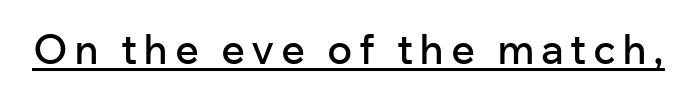
The glyphs are accompanied by a horizontal stroke just below them. You could not count columns in this text — the font is proportionally spaced. The letters stand upright; this is a roman face. The passage shown is typeset with a sans-serif family.
